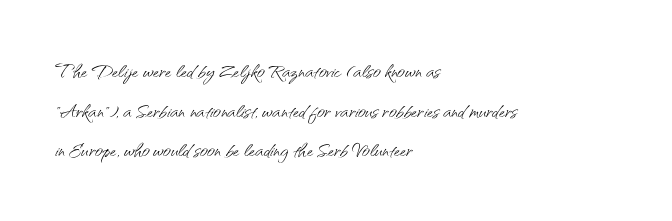
Notice how descenders clear the ascenders below comfortably — that's standard leading. Inter-character spacing is left at the font's built-in metrics. Bare-footed words on every line. The strokes are not fattened; the text isn't bold. A student would call this left alignment; a typographer would say flush left, rag right.
